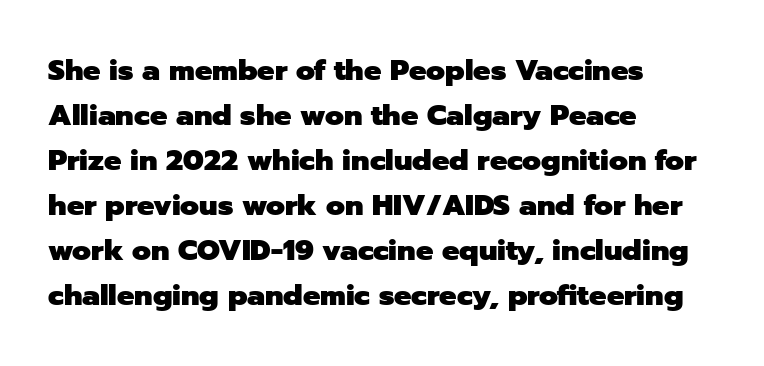
Q: Is the text bold? A: Yes.
Q: Is the text italic (slanted)? A: No, it is upright.
Q: Is the typeface a serif or a sans-serif typeface? A: Sans-serif.
Q: Is the text underlined? A: No.
Q: How is the paragraph aligned? A: Left-aligned.
Q: Is the spacing between letters normal or unusually wide? A: Normal.
Q: Is the spacing between lines tight, normal or loose? A: Normal.
Q: Width (condensed, normal, or wide)? A: Normal.
Q: Stroke contrast? A: Low.
Q: x-height? A: Medium.
Q: Monospaced? A: No.
